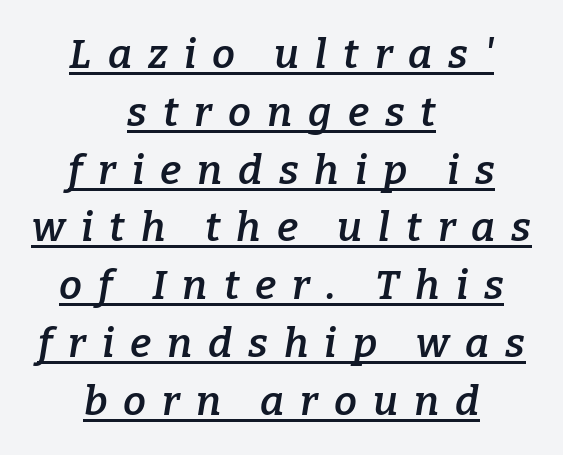
The image shows 41 px semibold serif type, italic (leaning right); set centered, normal line spacing (1.41x), unusually wide letter spacing (+0.39 em), underlined; low stroke contrast and a medium x-height.
